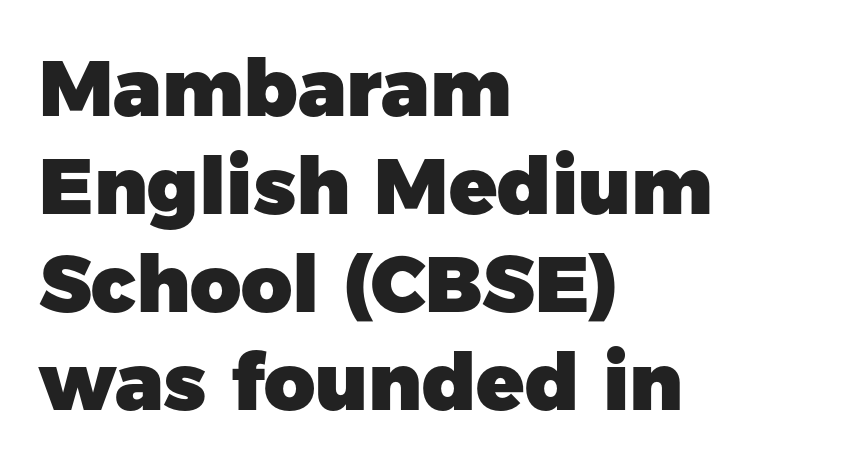
The image shows 79 px heavy sans-serif type, upright; set left-aligned, line spacing 1.24x, normal letter spacing, not underlined; low stroke contrast and a medium x-height.
